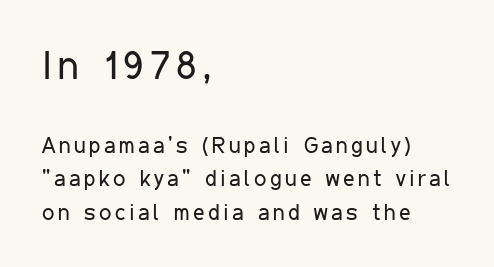
{"serif": "no", "italic": "no", "bold": "no", "weight": "regular", "width": "condensed", "stroke_contrast": "low", "x_height": "medium", "monospaced": "no", "underline": "no", "align": "left", "line_spacing": "normal", "line_spacing_ratio": 1.51, "larger_block": "first", "size_ratio": 1.77, "glyph_px": 39}
